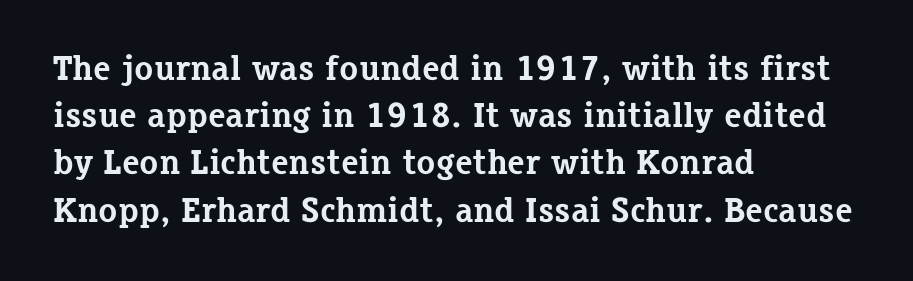
Q: Is the text bold? A: Yes.
Q: Is the text italic (slanted)? A: No, it is upright.
Q: Is the typeface a serif or a sans-serif typeface? A: Serif.
Q: Is the text underlined? A: No.
Q: How is the paragraph aligned? A: Left-aligned.
Q: Is the spacing between letters normal or unusually wide? A: Normal.
Q: Is the spacing between lines tight, normal or loose? A: Normal.
Q: Width (condensed, normal, or wide)? A: Normal.
Q: Stroke contrast? A: Low.
Q: x-height? A: Medium.
Q: Monospaced? A: No.
